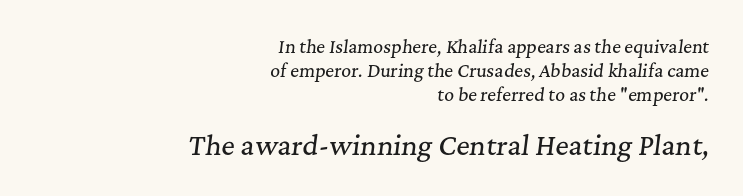
The image shows 26 px text type, italic (leaning right); set right-aligned, normal line spacing (1.41x), normal letter spacing, not underlined; the second (bottom) block is 1.53x larger.
